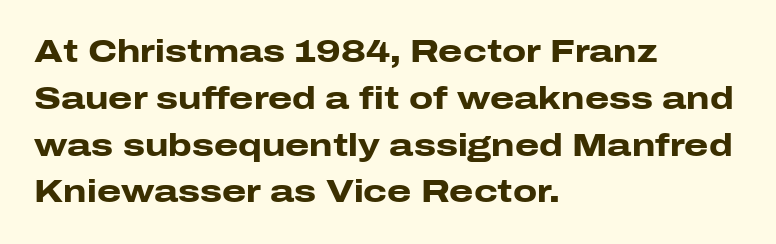
Each glyph is drawn with heavy, bold strokes. The rag falls on the right side of this text block. The rendering uses natural spacing where letterforms have individual widths. The foot of each line stays bare and open.
